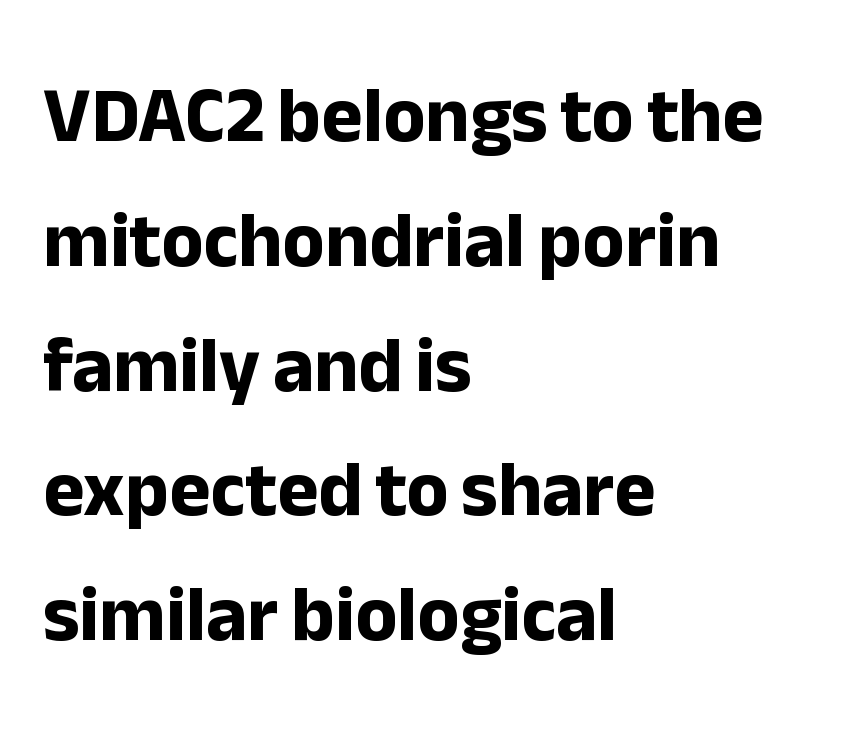
Looks like regular typesetting: each glyph gets only the width it needs. In CSS terms this would be text-align: left. Plenty of ink on the page — the face is bold. Here the glyphs are tracked normally, forming tight word shapes. I'd call this a sans setting — the letters go barefoot.
